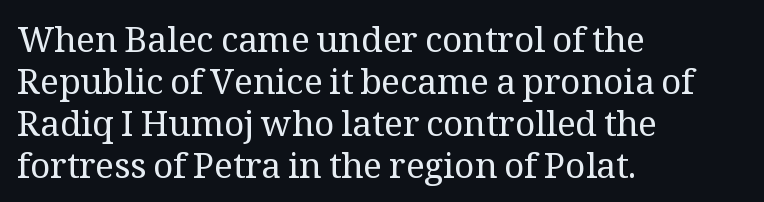
Q: Is the text bold? A: No.
Q: Is the text italic (slanted)? A: No, it is upright.
Q: Is the typeface a serif or a sans-serif typeface? A: Serif.
Q: Is the text underlined? A: No.
Q: How is the paragraph aligned? A: Left-aligned.
Q: Is the spacing between letters normal or unusually wide? A: Normal.
Q: Width (condensed, normal, or wide)? A: Normal.
Q: Stroke contrast? A: Medium.
Q: x-height? A: Medium.
Q: Monospaced? A: No.
